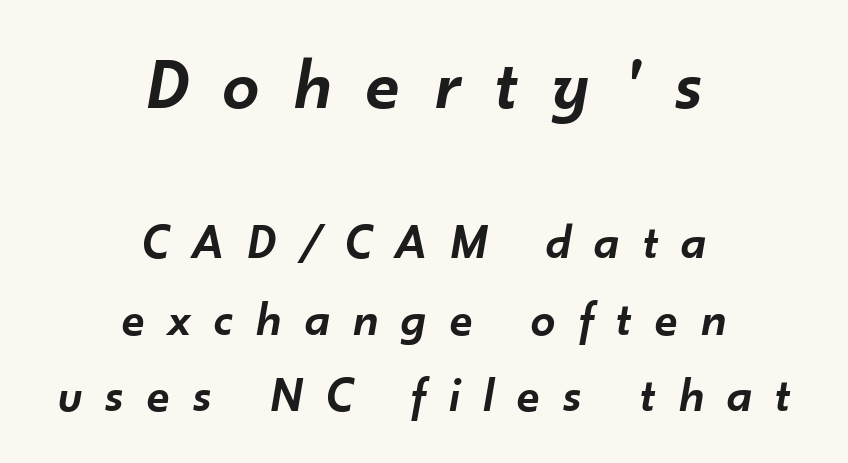
{"italic": "yes", "lean": "right", "slant_degrees": 10, "bold": "semi", "weight": "semibold", "width": "normal", "stroke_contrast": "low", "x_height": "small", "monospaced": "no", "underline": "no", "align": "center", "line_spacing": "normal", "line_spacing_ratio": 1.56, "letter_spacing": "wide", "letter_spacing_em": 0.48, "larger_block": "first", "size_ratio": 1.49, "glyph_px": 73}
